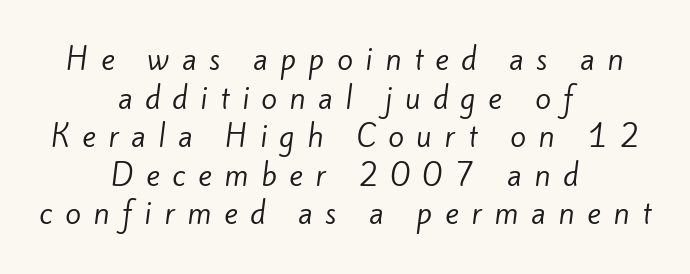
{"serif": "no", "bold": "no", "weight": "regular", "width": "normal", "stroke_contrast": "low", "x_height": "small", "monospaced": "no", "underline": "no", "align": "center", "line_spacing": "normal", "line_spacing_ratio": 1.33, "letter_spacing": "wide", "letter_spacing_em": 0.43, "glyph_px": 29}
